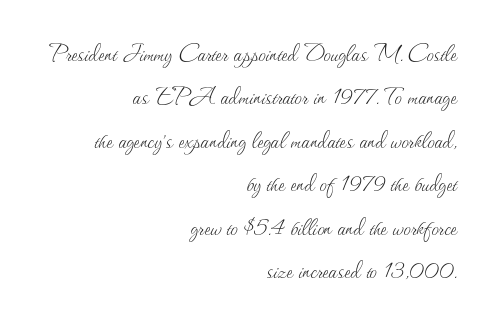
{"bold": "no", "weight": "thin", "width": "normal", "stroke_contrast": "medium", "x_height": "small", "monospaced": "no", "underline": "no", "align": "right", "line_spacing": "normal", "line_spacing_ratio": 1.5, "letter_spacing": "normal", "letter_spacing_em": 0.0, "glyph_px": 29}
